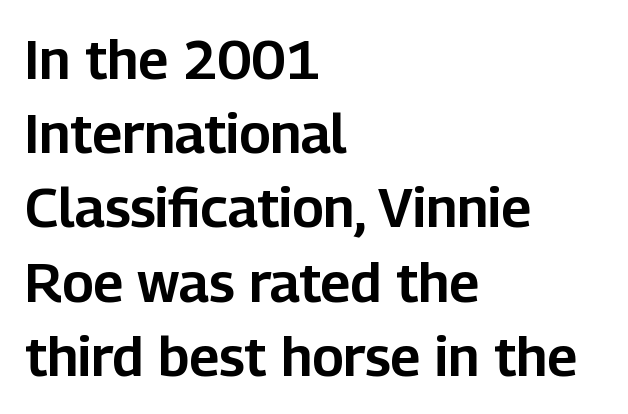
The image shows 55 px sans-serif type, upright; set left-aligned, normal line spacing (1.35x), normal letter spacing, not underlined; low stroke contrast and a medium x-height.
